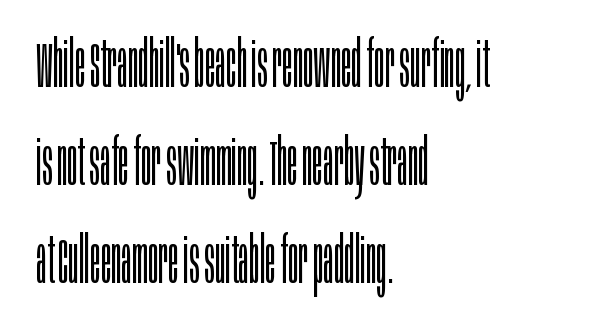
{"serif": "no", "italic": "no", "bold": "no", "weight": "light", "width": "condensed", "stroke_contrast": "low", "x_height": "large", "monospaced": "no", "underline": "no", "align": "left", "line_spacing": "normal", "line_spacing_ratio": 1.53, "letter_spacing": "normal", "letter_spacing_em": 0.0, "glyph_px": 64}
